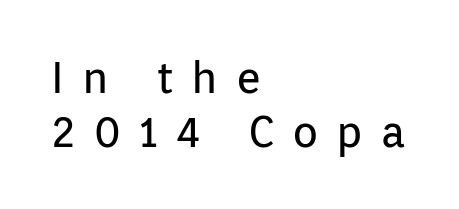
Q: Is the text bold? A: No.
Q: Is the text italic (slanted)? A: No, it is upright.
Q: Is the typeface a serif or a sans-serif typeface? A: Sans-serif.
Q: Is the text underlined? A: No.
Q: How is the paragraph aligned? A: Left-aligned.
Q: Is the spacing between letters normal or unusually wide? A: Unusually wide.
Q: Is the spacing between lines tight, normal or loose? A: Normal.
Q: Width (condensed, normal, or wide)? A: Normal.
Q: Stroke contrast? A: Low.
Q: x-height? A: Medium.
Q: Monospaced? A: No.
